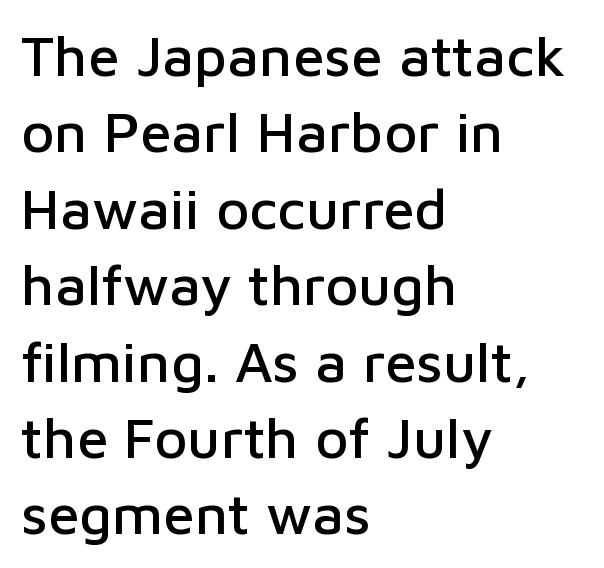
Q: Is the text italic (slanted)? A: No, it is upright.
Q: Is the typeface a serif or a sans-serif typeface? A: Sans-serif.
Q: Is the text underlined? A: No.
Q: How is the paragraph aligned? A: Left-aligned.
Q: Is the spacing between letters normal or unusually wide? A: Normal.
Q: Is the spacing between lines tight, normal or loose? A: Normal.
Q: Width (condensed, normal, or wide)? A: Normal.
Q: Stroke contrast? A: Low.
Q: x-height? A: Medium.
Q: Monospaced? A: No.
